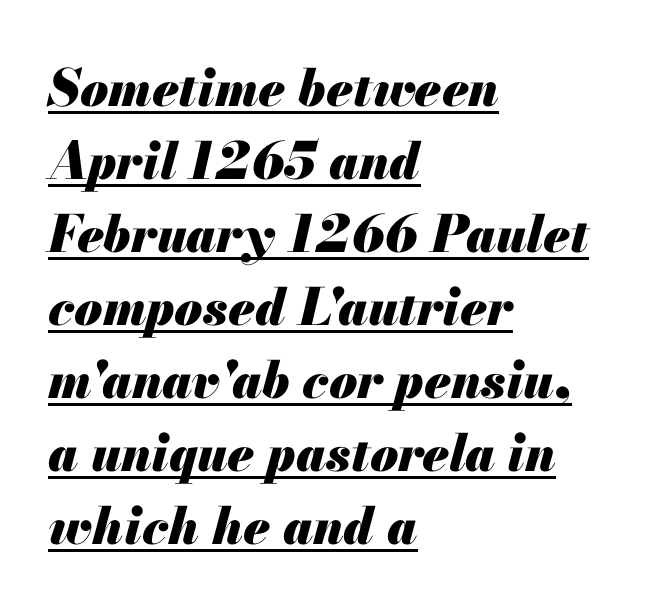
Q: Is the text bold? A: Yes.
Q: Is the text italic (slanted)? A: Yes, it leans right by about 13 degrees.
Q: Is the text underlined? A: Yes.
Q: How is the paragraph aligned? A: Left-aligned.
Q: Is the spacing between letters normal or unusually wide? A: Normal.
Q: Is the spacing between lines tight, normal or loose? A: Normal.
Q: Width (condensed, normal, or wide)? A: Normal.
Q: Stroke contrast? A: Medium.
Q: x-height? A: Small.
Q: Monospaced? A: No.
